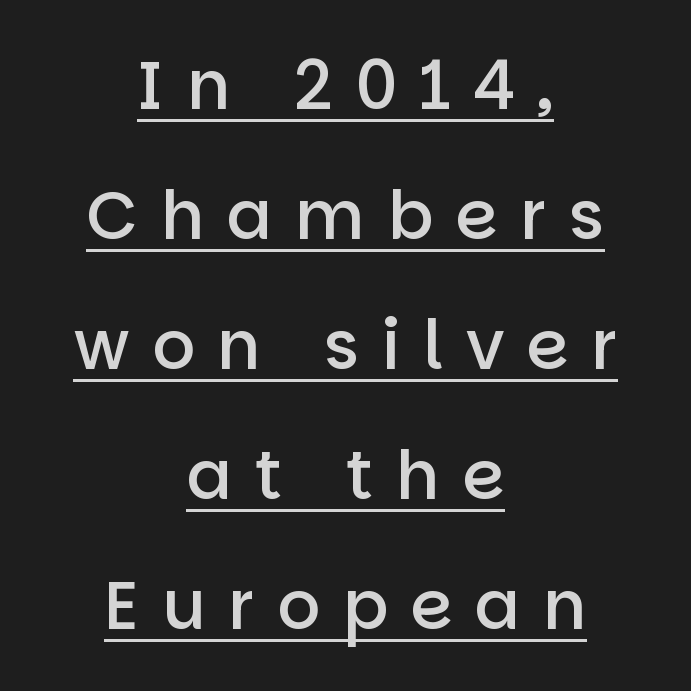
The image shows 67 px semibold sans-serif type, upright; set centered, loose line spacing (1.94x), unusually wide letter spacing (+0.34 em), underlined; low stroke contrast and a large x-height.
